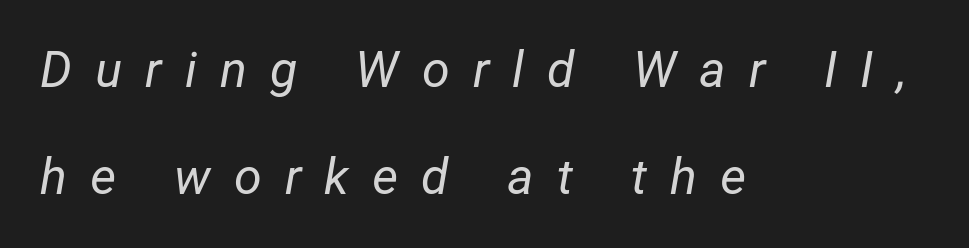
{"italic": "yes", "lean": "right", "slant_degrees": 12, "bold": "no", "weight": "regular", "width": "normal", "stroke_contrast": "low", "x_height": "medium", "monospaced": "no", "underline": "no", "align": "left", "line_spacing": "loose", "line_spacing_ratio": 2.15, "letter_spacing": "wide", "letter_spacing_em": 0.46, "glyph_px": 50}
